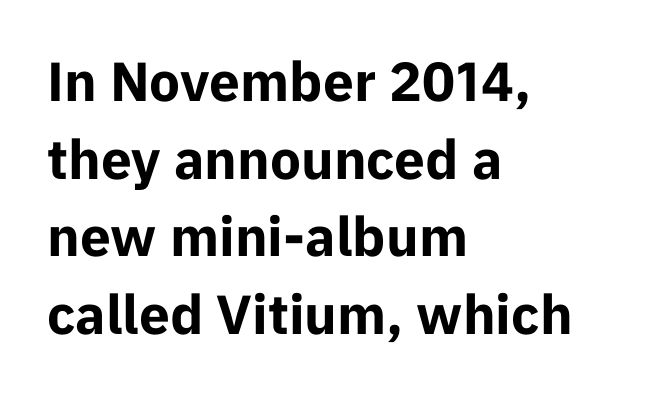
A typesetter would call this zero additional tracking. Nobody drew a line under any word here. Bold? Absolutely — the strokes are thick and heavy. Do the characters align in a grid? No, the font is proportional. Typographically, this falls in the sans-serif category.
